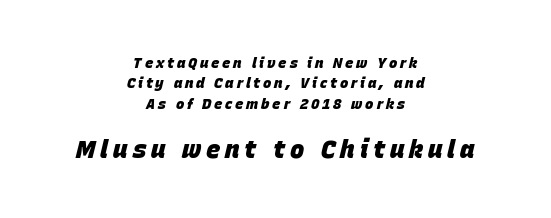
Q: Is the text bold? A: Yes.
Q: Is the text italic (slanted)? A: Yes, it leans right by about 15 degrees.
Q: Is the text underlined? A: No.
Q: How is the paragraph aligned? A: Centered.
Q: Is the spacing between letters normal or unusually wide? A: Unusually wide.
Q: Is the spacing between lines tight, normal or loose? A: Normal.
Q: Which block of text is set in a larger size, the first (top) or the second (bottom)? A: The second (bottom) one.
